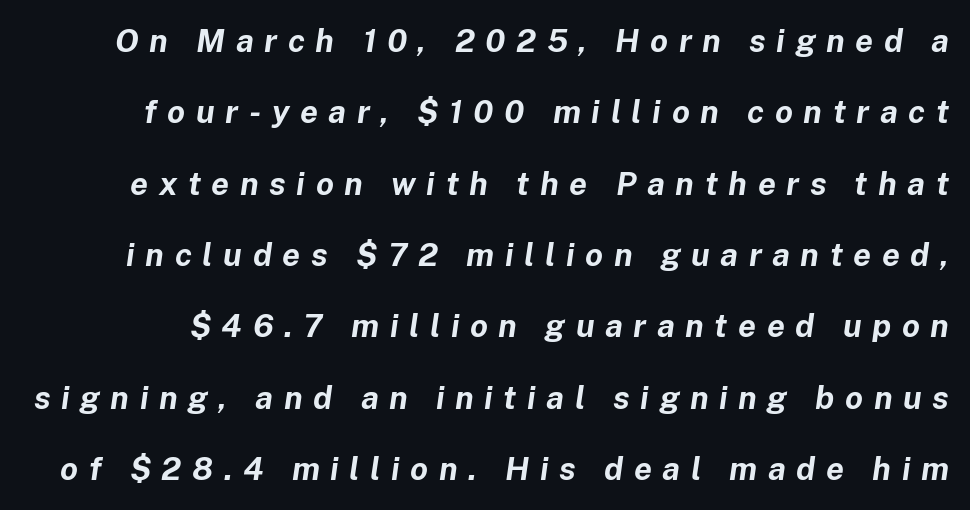
{"italic": "yes", "lean": "right", "slant_degrees": 8, "bold": "yes", "weight": "bold", "width": "normal", "stroke_contrast": "low", "x_height": "medium", "monospaced": "no", "underline": "no", "line_spacing": "loose", "line_spacing_ratio": 2.23, "letter_spacing": "wide", "letter_spacing_em": 0.33, "glyph_px": 32}
